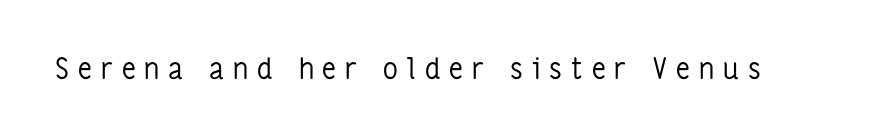
The weight tops out at a normal text grade. Check under the words: just untouched page. Nope, no serifs anywhere on these letters. This sample uses expanded letter spacing, leaving extra air between glyphs.
